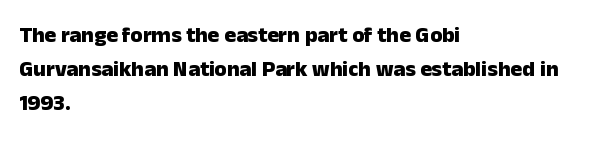
{"italic": "no", "bold": "yes", "underline": "no", "align": "left", "line_spacing": "normal", "line_spacing_ratio": 1.55, "letter_spacing": "normal", "letter_spacing_em": 0.0, "glyph_px": 22}
